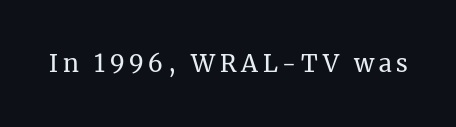
The image shows 24 px text type, upright; set unusually wide letter spacing (+0.2 em), not underlined.
